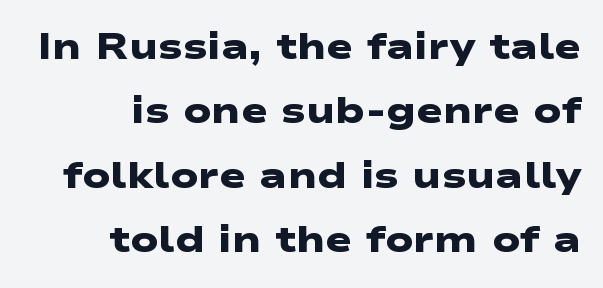
{"serif": "no", "bold": "yes", "weight": "heavy", "width": "wide", "stroke_contrast": "low", "x_height": "medium", "monospaced": "no", "underline": "no", "align": "right", "line_spacing_ratio": 1.79, "letter_spacing": "normal", "letter_spacing_em": 0.0, "glyph_px": 36}
